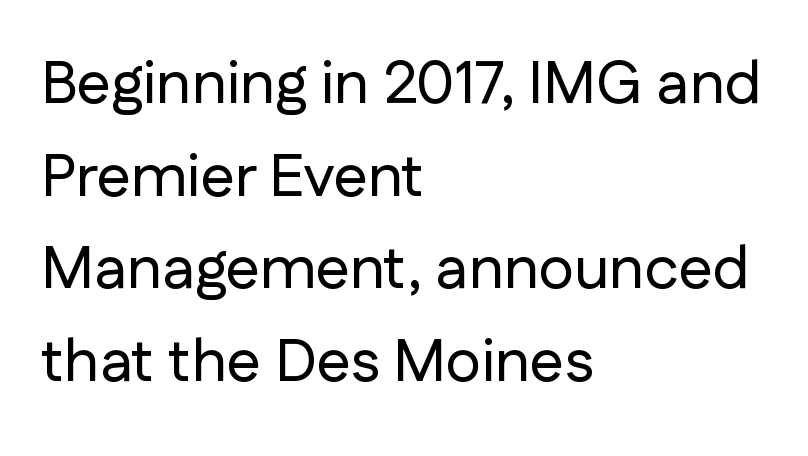
Q: Is the text italic (slanted)? A: No, it is upright.
Q: Is the typeface a serif or a sans-serif typeface? A: Sans-serif.
Q: Is the text underlined? A: No.
Q: How is the paragraph aligned? A: Left-aligned.
Q: Is the spacing between letters normal or unusually wide? A: Normal.
Q: Is the spacing between lines tight, normal or loose? A: Normal.
Q: Width (condensed, normal, or wide)? A: Normal.
Q: Stroke contrast? A: Low.
Q: x-height? A: Medium.
Q: Monospaced? A: No.
